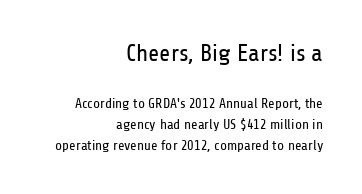
Tracking value appears to be zero — textbook default spacing. Bold? No — there's no thickening of the strokes. The passage shown begins with its larger block and ends with its smaller one. The strip under each line holds only bare page. The rag falls on the left side of this text block. If you measured baseline to baseline, you'd find a middling distance.
